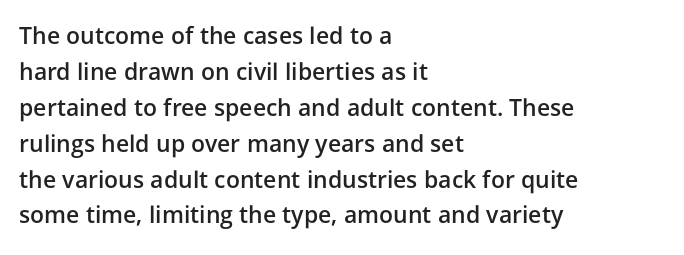
Q: Is the text bold? A: Semi-bold.
Q: Is the text italic (slanted)? A: No, it is upright.
Q: Is the text underlined? A: No.
Q: How is the paragraph aligned? A: Left-aligned.
Q: Is the spacing between letters normal or unusually wide? A: Normal.
Q: Is the spacing between lines tight, normal or loose? A: Normal.
